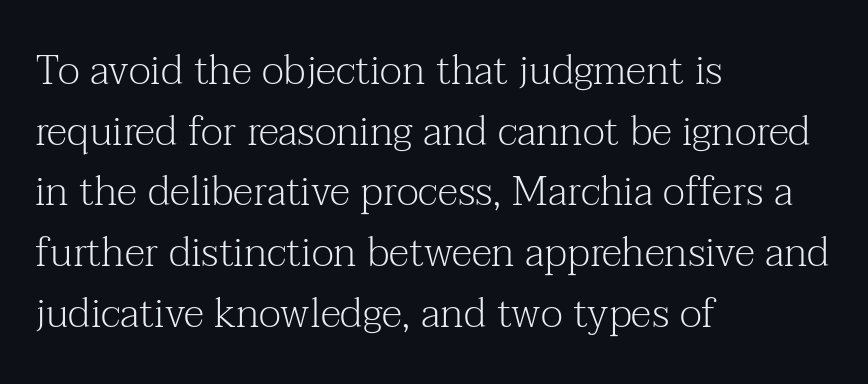
The image shows 41 px light serif type, upright; set left-aligned, normal line spacing (1.48x), normal letter spacing, not underlined; medium stroke contrast and a medium x-height.
